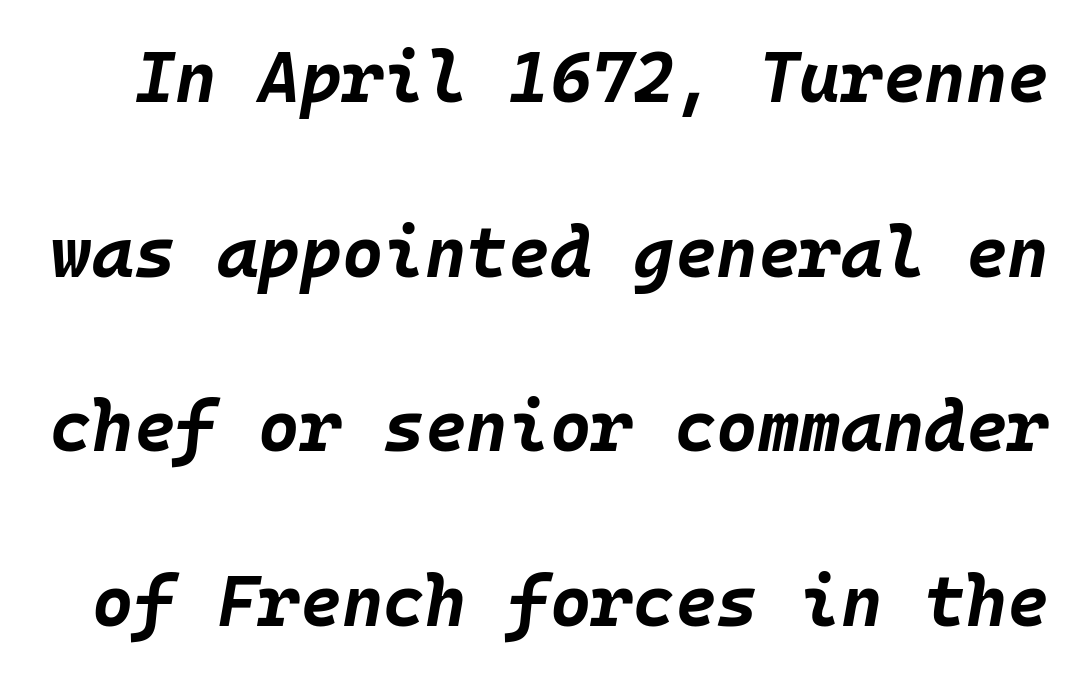
Q: Is the text bold? A: Yes.
Q: Is the text italic (slanted)? A: Yes, it leans right by about 10 degrees.
Q: Is the text underlined? A: No.
Q: Is the spacing between letters normal or unusually wide? A: Normal.
Q: Is the spacing between lines tight, normal or loose? A: Loose.
Q: Width (condensed, normal, or wide)? A: Normal.
Q: Stroke contrast? A: Low.
Q: x-height? A: Large.
Q: Monospaced? A: Yes.
